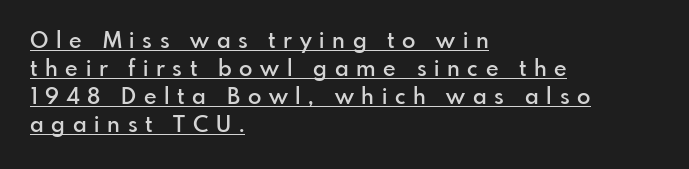
Q: Is the text bold? A: Semi-bold.
Q: Is the text italic (slanted)? A: No, it is upright.
Q: Is the text underlined? A: Yes.
Q: How is the paragraph aligned? A: Left-aligned.
Q: Is the spacing between letters normal or unusually wide? A: Unusually wide.
Q: Is the spacing between lines tight, normal or loose? A: Normal.
